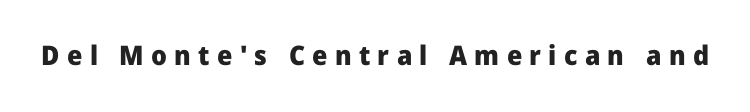
{"italic": "no", "bold": "yes", "underline": "no", "letter_spacing": "wide", "letter_spacing_em": 0.27, "glyph_px": 27}
